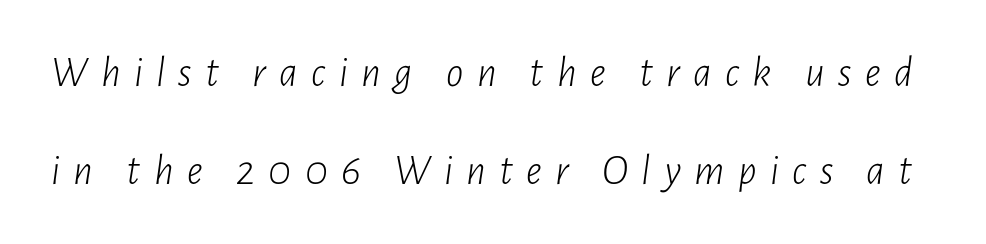
Q: Is the text bold? A: No.
Q: Is the text italic (slanted)? A: Yes, it leans right by about 7 degrees.
Q: Is the text underlined? A: No.
Q: Is the spacing between letters normal or unusually wide? A: Unusually wide.
Q: Is the spacing between lines tight, normal or loose? A: Loose.
Q: Width (condensed, normal, or wide)? A: Condensed.
Q: Stroke contrast? A: Low.
Q: x-height? A: Medium.
Q: Monospaced? A: No.
